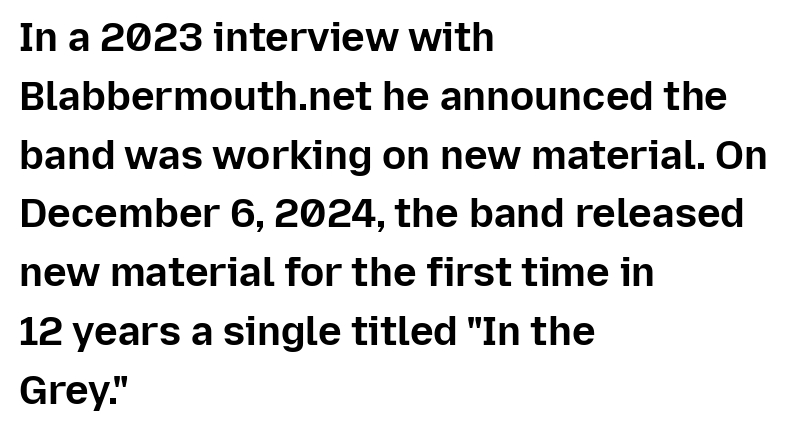
Q: Is the text bold? A: Yes.
Q: Is the text italic (slanted)? A: No, it is upright.
Q: Is the typeface a serif or a sans-serif typeface? A: Sans-serif.
Q: Is the text underlined? A: No.
Q: How is the paragraph aligned? A: Left-aligned.
Q: Is the spacing between letters normal or unusually wide? A: Normal.
Q: Is the spacing between lines tight, normal or loose? A: Normal.
Q: Width (condensed, normal, or wide)? A: Normal.
Q: Stroke contrast? A: Low.
Q: x-height? A: Medium.
Q: Monospaced? A: No.
